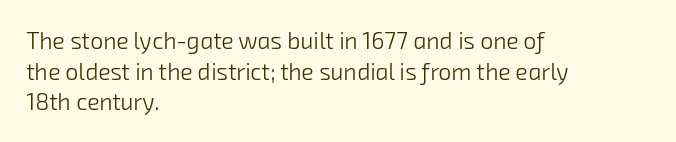
{"bold": "no", "underline": "no", "align": "left", "line_spacing": "normal", "line_spacing_ratio": 1.33, "letter_spacing": "normal", "letter_spacing_em": 0.0, "glyph_px": 23}
